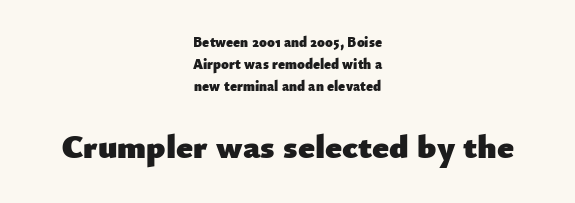
{"serif": "no", "italic": "no", "bold": "yes", "weight": "heavy", "width": "normal", "stroke_contrast": "low", "x_height": "small", "monospaced": "no", "underline": "no", "align": "center", "line_spacing": "normal", "line_spacing_ratio": 1.57, "letter_spacing": "normal", "letter_spacing_em": 0.0, "larger_block": "second", "size_ratio": 2.43, "glyph_px": 34}
